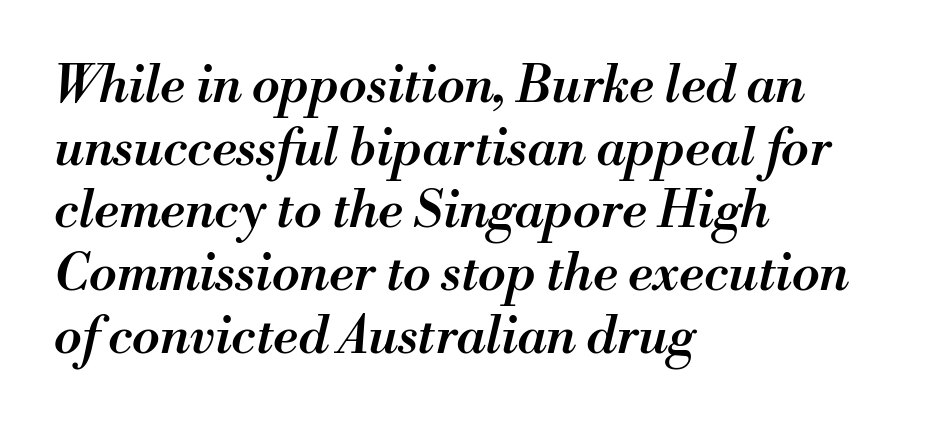
A clean baseline with only descenders dipping below it. Strokes here are thickened, but only to semibold level. Does the lettering tilt? It does — this is italic. Glyph-to-glyph distance matches everyday printed text.
